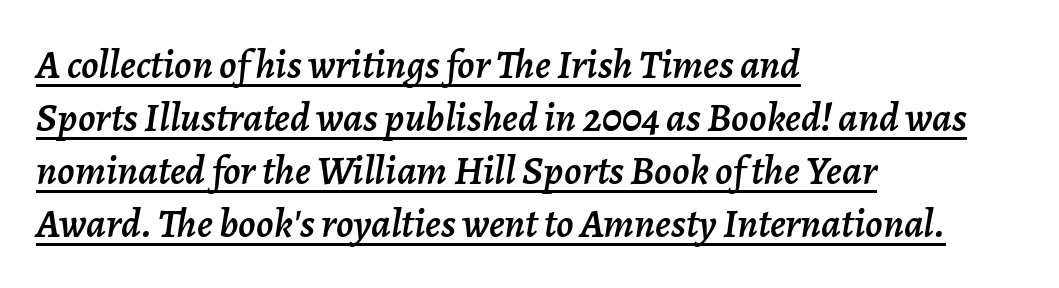
{"italic": "yes", "lean": "right", "slant_degrees": 7, "width": "normal", "stroke_contrast": "low", "x_height": "medium", "monospaced": "no", "underline": "yes", "align": "left", "line_spacing": "normal", "line_spacing_ratio": 1.29, "letter_spacing": "normal", "letter_spacing_em": 0.0, "glyph_px": 41}
